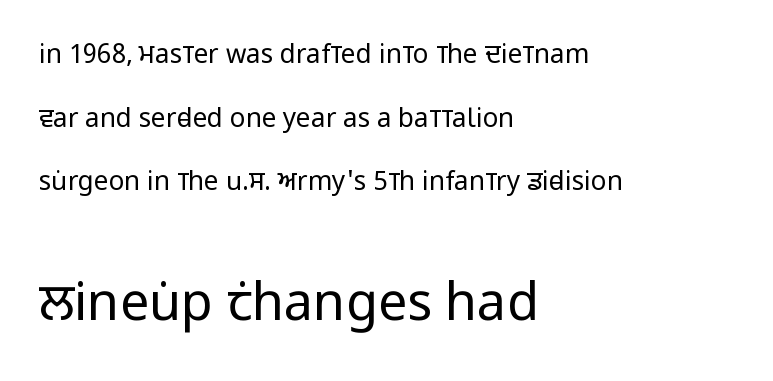
Q: Is the text bold? A: No.
Q: Is the text italic (slanted)? A: No, it is upright.
Q: Is the typeface a serif or a sans-serif typeface? A: Sans-serif.
Q: Is the text underlined? A: No.
Q: How is the paragraph aligned? A: Left-aligned.
Q: Is the spacing between letters normal or unusually wide? A: Normal.
Q: Is the spacing between lines tight, normal or loose? A: Loose.
Q: Which block of text is set in a larger size, the first (top) or the second (bottom)? A: The second (bottom) one.
Q: Width (condensed, normal, or wide)? A: Condensed.
Q: Stroke contrast? A: Low.
Q: x-height? A: Large.
Q: Monospaced? A: No.
